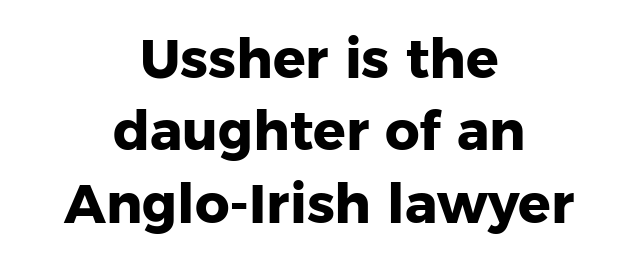
{"serif": "no", "italic": "no", "bold": "yes", "weight": "heavy", "width": "normal", "stroke_contrast": "low", "x_height": "medium", "monospaced": "no", "underline": "no", "align": "center", "line_spacing": "normal", "line_spacing_ratio": 1.34, "letter_spacing": "normal", "letter_spacing_em": 0.0, "glyph_px": 54}
